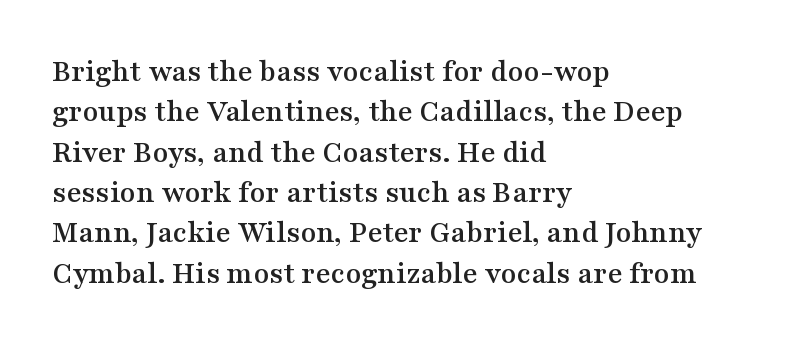
The setting favours the left margin, as ordinary paragraphs usually do. The rendering uses a moderate line-height, typical for paragraphs. Note: serifs present on the glyphs. Spacing verdict: proportional, widths tailored to each character. The type sits square on the baseline with zero lean. Type without underlining.
